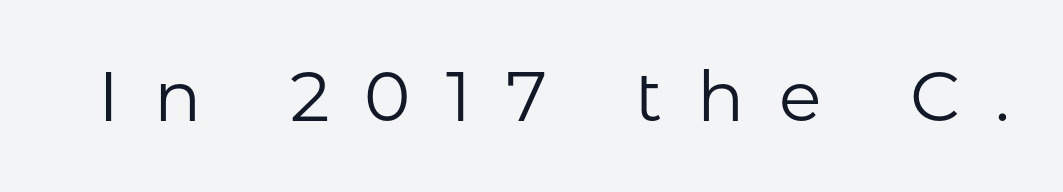
Think standard paragraph weight, or any step lighter than that. Ordinary non-slanted type is in use. This rendering features lettering with no underline. The passage shown is typed in a proportional face where columns would drift. Compared with typical body copy, the letter spacing here is much looser. Typographically, this falls in the sans-serif category.
